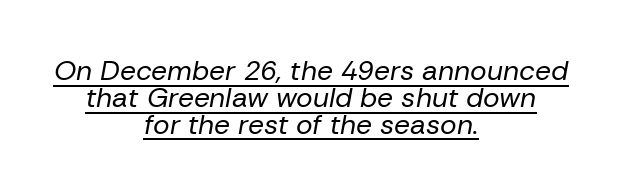
The image shows 28 px regular-weight type, italic (leaning right); set centered, tight line spacing (0.96x), normal letter spacing, underlined; low stroke contrast and a medium x-height.
